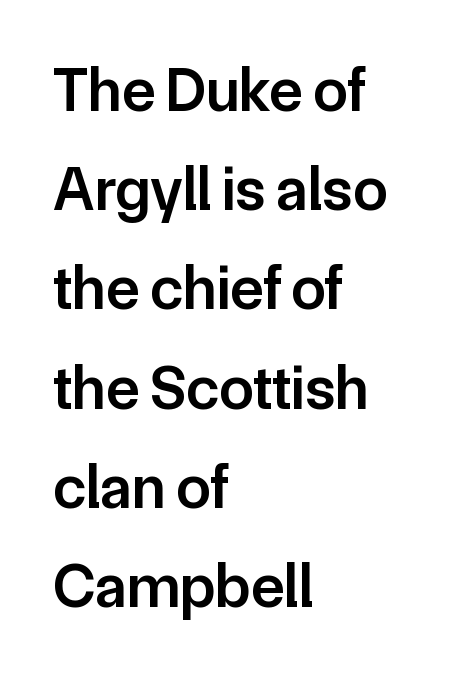
{"serif": "no", "italic": "no", "bold": "semi", "weight": "semibold", "width": "normal", "stroke_contrast": "low", "x_height": "medium", "monospaced": "no", "underline": "no", "align": "left", "line_spacing": "normal", "line_spacing_ratio": 1.6, "letter_spacing": "normal", "letter_spacing_em": 0.0, "glyph_px": 62}
